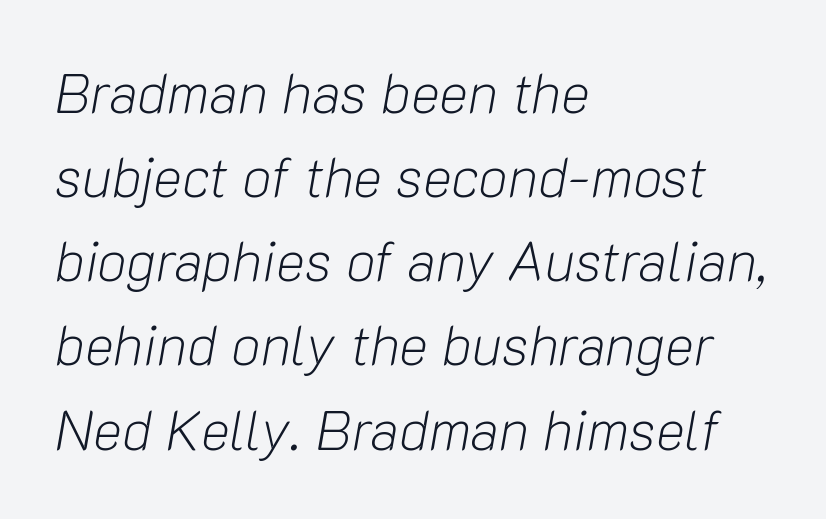
Q: Is the text bold? A: No.
Q: Is the text italic (slanted)? A: Yes, it leans right by about 10 degrees.
Q: Is the text underlined? A: No.
Q: How is the paragraph aligned? A: Left-aligned.
Q: Is the spacing between letters normal or unusually wide? A: Normal.
Q: Is the spacing between lines tight, normal or loose? A: Normal.
Q: Width (condensed, normal, or wide)? A: Normal.
Q: Stroke contrast? A: Low.
Q: x-height? A: Medium.
Q: Monospaced? A: No.
